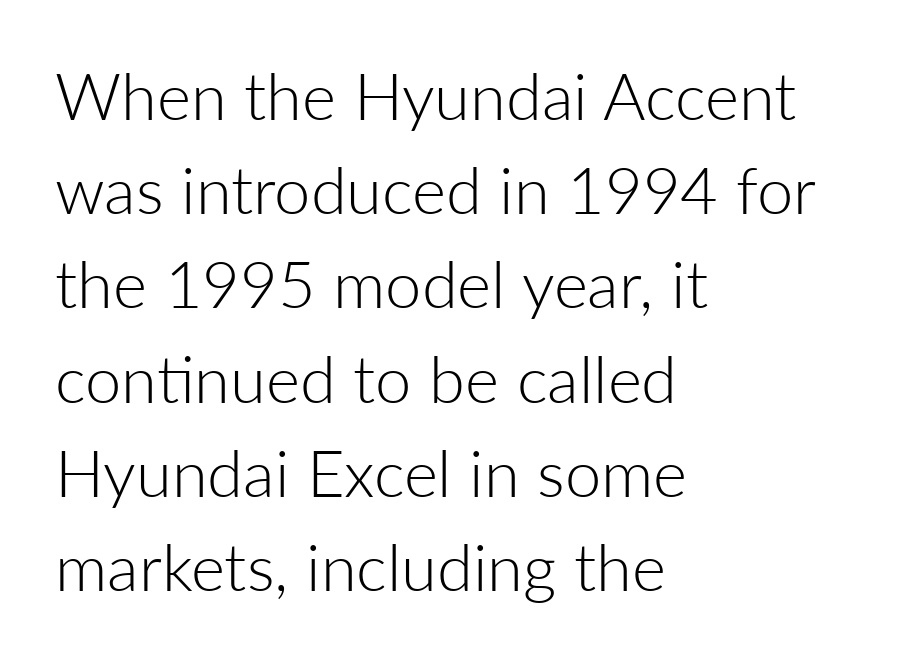
{"serif": "no", "italic": "no", "bold": "no", "weight": "light", "width": "normal", "stroke_contrast": "low", "x_height": "medium", "monospaced": "no", "underline": "no", "align": "left", "line_spacing": "normal", "line_spacing_ratio": 1.45, "letter_spacing": "normal", "letter_spacing_em": 0.0, "glyph_px": 65}
